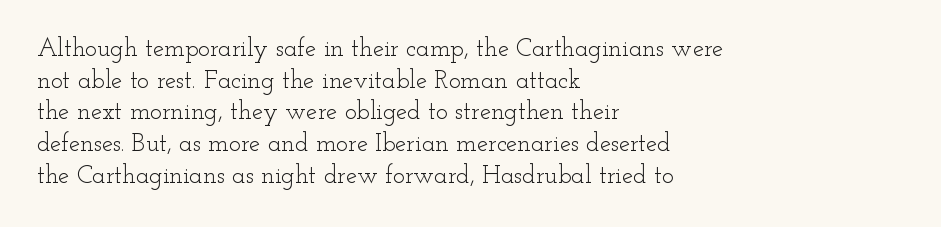
Q: Is the text bold? A: No.
Q: Is the text italic (slanted)? A: No, it is upright.
Q: Is the text underlined? A: No.
Q: How is the paragraph aligned? A: Left-aligned.
Q: Is the spacing between letters normal or unusually wide? A: Normal.
Q: Is the spacing between lines tight, normal or loose? A: Normal.
